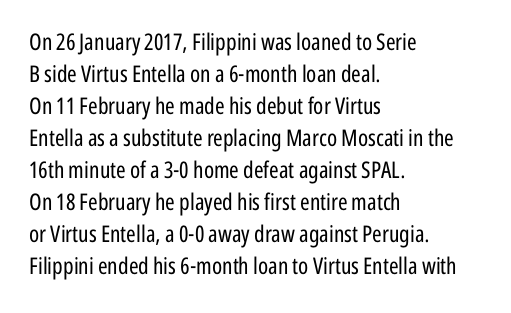
The image shows 23 px text type, upright; set left-aligned, normal line spacing (1.39x), normal letter spacing, not underlined.
